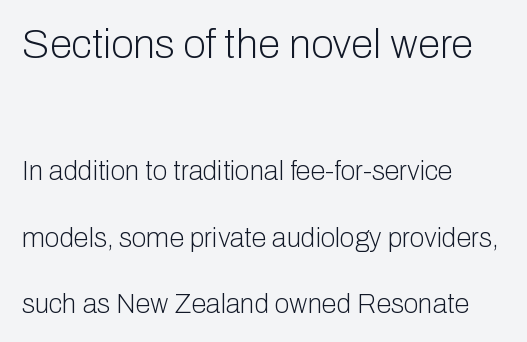
{"serif": "no", "italic": "no", "bold": "no", "weight": "light", "width": "normal", "stroke_contrast": "low", "x_height": "medium", "monospaced": "no", "underline": "no", "align": "left", "line_spacing": "loose", "line_spacing_ratio": 2.47, "letter_spacing": "normal", "letter_spacing_em": 0.0, "larger_block": "first", "size_ratio": 1.52, "glyph_px": 41}
